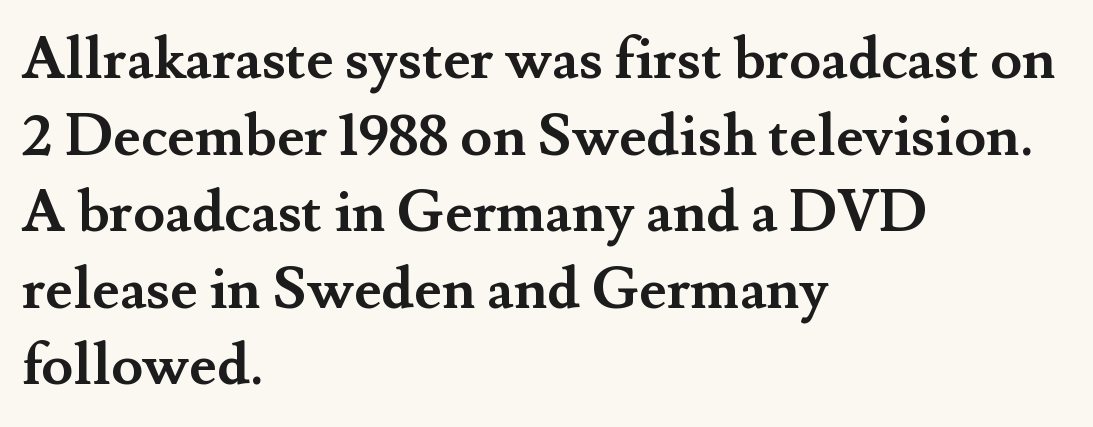
{"serif": "yes", "italic": "no", "bold": "yes", "weight": "semibold", "width": "normal", "stroke_contrast": "medium", "x_height": "small", "monospaced": "no", "underline": "no", "align": "left", "line_spacing": "normal", "line_spacing_ratio": 1.32, "letter_spacing": "normal", "letter_spacing_em": 0.0, "glyph_px": 58}
